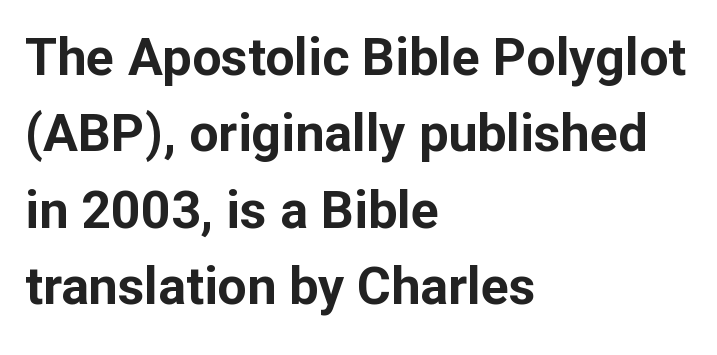
Quick note: interline space is typical. Type style note: lacks serifs. In terms of letterspacing, this is plain default setting. The passage shown is typed in a proportional face where columns would drift. Do the letters lean? They stand straight. Each line starts at the same left margin while the right side varies.
